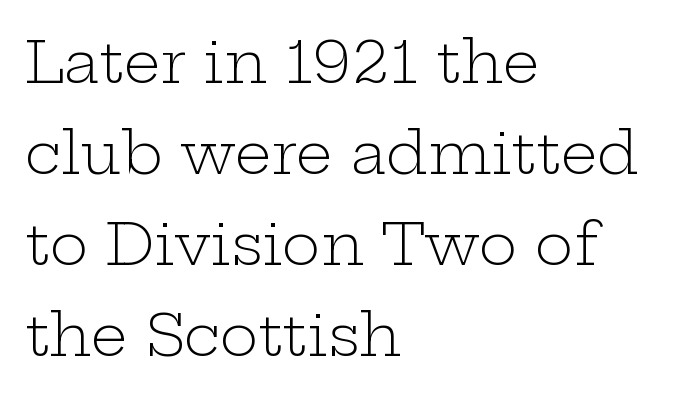
Each word holds together tightly as a unit, with standard inter-letter gaps. The weight tops out at a normal text grade. The face used here is proportionally spaced, like ordinary book or web type. Bare-footed words on every line. Unlike a clean sans, this face finishes its strokes with serifs.
